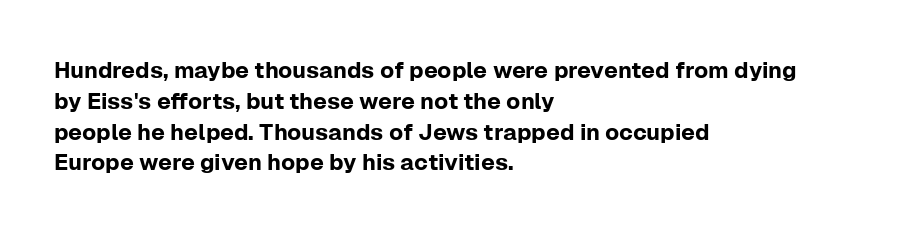
The image shows 23 px text type, upright; set left-aligned, normal line spacing (1.34x), normal letter spacing, not underlined.
